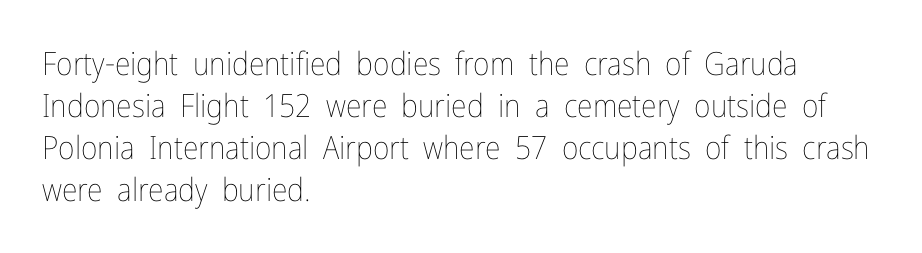
Q: Is the text bold? A: No.
Q: Is the text italic (slanted)? A: No, it is upright.
Q: Is the text underlined? A: No.
Q: How is the paragraph aligned? A: Left-aligned.
Q: Is the spacing between letters normal or unusually wide? A: Normal.
Q: Is the spacing between lines tight, normal or loose? A: Normal.
Q: Width (condensed, normal, or wide)? A: Condensed.
Q: Stroke contrast? A: Low.
Q: x-height? A: Medium.
Q: Monospaced? A: No.
